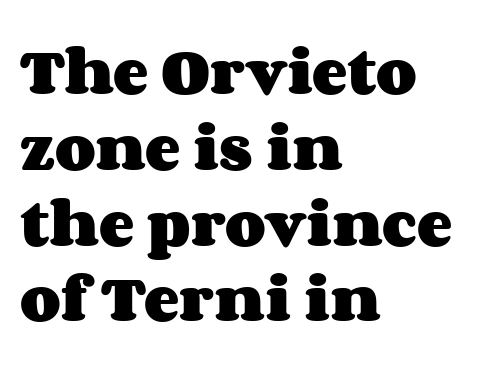
Q: Is the text bold? A: Yes.
Q: Is the text italic (slanted)? A: No, it is upright.
Q: Is the text underlined? A: No.
Q: How is the paragraph aligned? A: Left-aligned.
Q: Is the spacing between letters normal or unusually wide? A: Normal.
Q: Is the spacing between lines tight, normal or loose? A: Normal.
Q: Width (condensed, normal, or wide)? A: Wide.
Q: Stroke contrast? A: Medium.
Q: x-height? A: Large.
Q: Monospaced? A: No.
